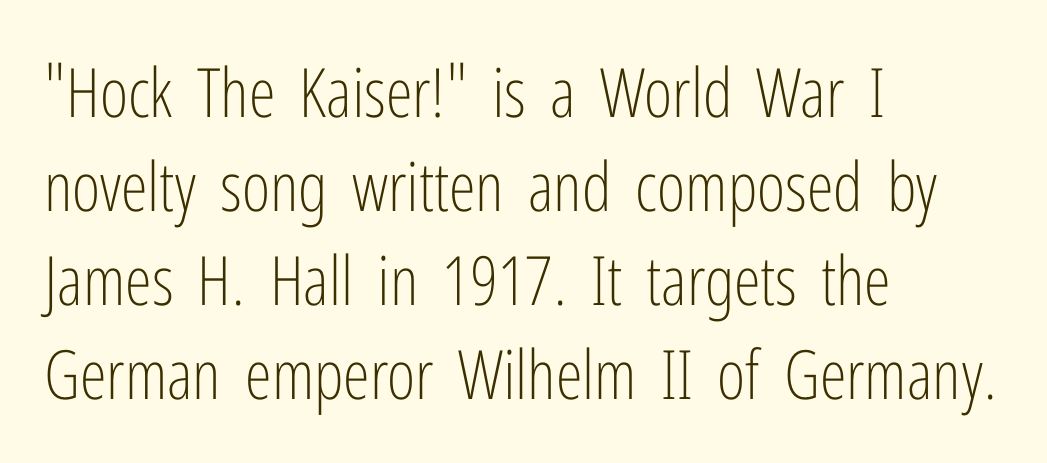
{"serif": "no", "italic": "no", "bold": "no", "weight": "light", "width": "condensed", "stroke_contrast": "low", "x_height": "medium", "monospaced": "no", "underline": "no", "align": "left", "line_spacing": "normal", "line_spacing_ratio": 1.38, "letter_spacing": "normal", "letter_spacing_em": 0.0, "glyph_px": 68}
